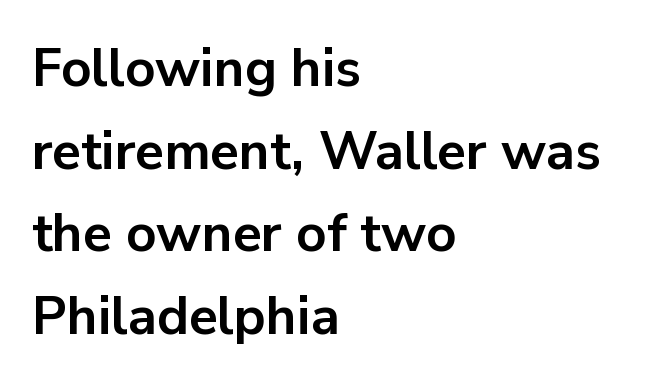
Rule under the text: the space is simply empty. Nope, no serifs anywhere on these letters. I'd describe the lettering as bold — thick and assertive. Looks like regular typesetting: each glyph gets only the width it needs. Vertical strokes here are truly vertical.
